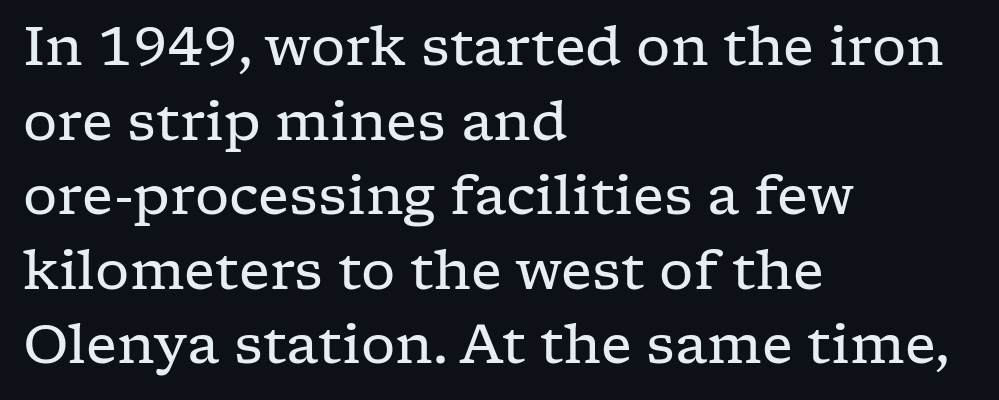
{"serif": "yes", "italic": "no", "bold": "no", "weight": "regular", "width": "wide", "stroke_contrast": "low", "x_height": "medium", "monospaced": "no", "underline": "no", "align": "left", "line_spacing": "normal", "line_spacing_ratio": 1.38, "letter_spacing": "normal", "letter_spacing_em": 0.0, "glyph_px": 54}
